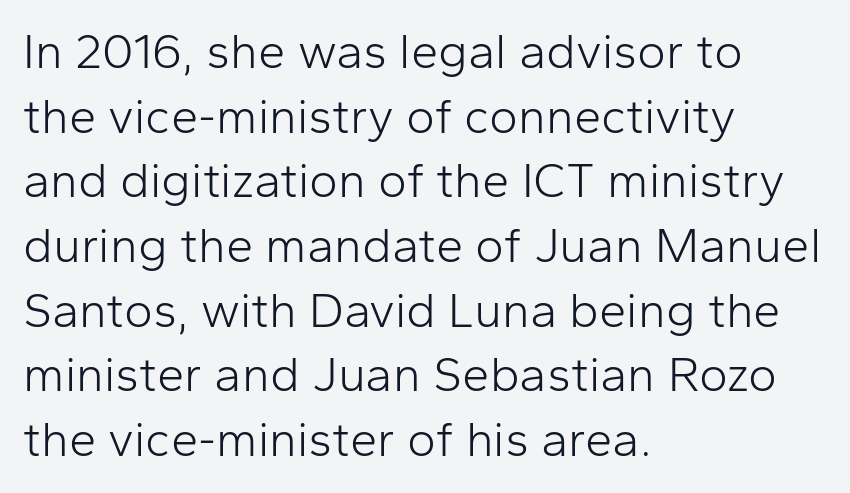
The image shows 49 px light sans-serif type, upright; set left-aligned, normal line spacing (1.32x), normal letter spacing, not underlined; low stroke contrast and a medium x-height.
